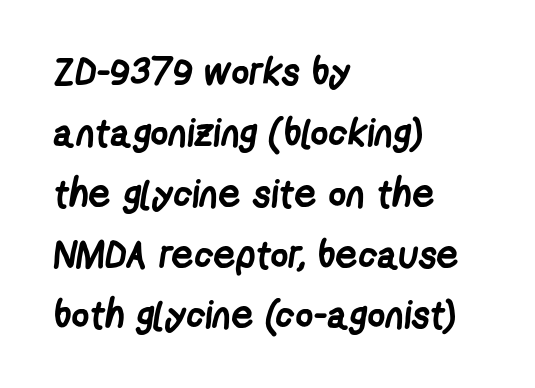
The image shows 39 px semibold, condensed sans-serif type; set left-aligned, normal line spacing (1.56x), normal letter spacing, not underlined; low stroke contrast and a medium x-height.
